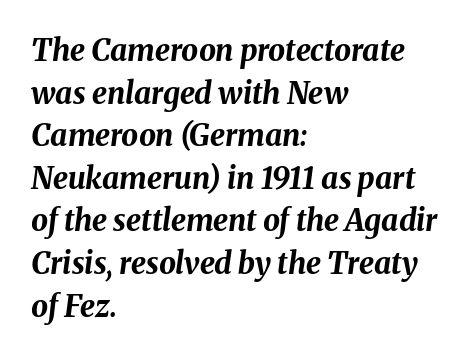
{"italic": "yes", "lean": "right", "slant_degrees": 8, "bold": "yes", "weight": "bold", "width": "normal", "stroke_contrast": "medium", "x_height": "medium", "monospaced": "no", "underline": "no", "align": "left", "line_spacing": "normal", "line_spacing_ratio": 1.42, "letter_spacing": "normal", "letter_spacing_em": 0.0, "glyph_px": 30}
